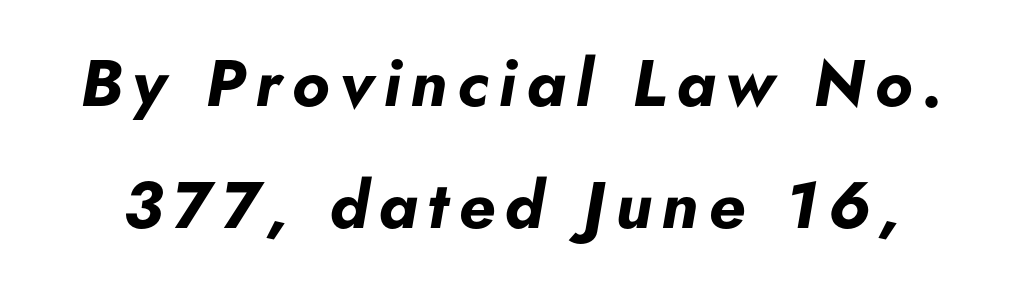
Q: Is the text bold? A: Yes.
Q: Is the text italic (slanted)? A: Yes, it leans right by about 5 degrees.
Q: Is the text underlined? A: No.
Q: Width (condensed, normal, or wide)? A: Normal.
Q: Stroke contrast? A: Low.
Q: x-height? A: Small.
Q: Monospaced? A: No.
